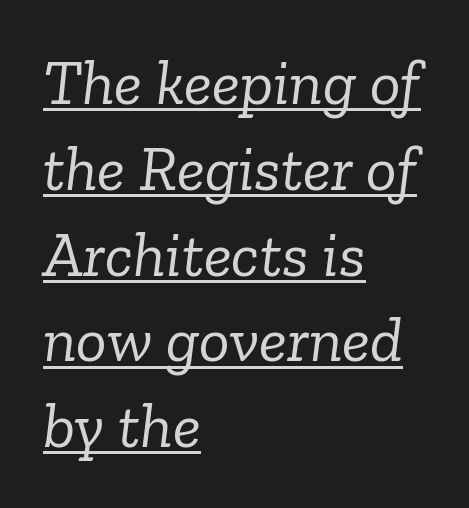
Q: Is the text bold? A: No.
Q: Is the text italic (slanted)? A: Yes, it leans right by about 6 degrees.
Q: Is the typeface a serif or a sans-serif typeface? A: Serif.
Q: Is the text underlined? A: Yes.
Q: How is the paragraph aligned? A: Left-aligned.
Q: Is the spacing between letters normal or unusually wide? A: Normal.
Q: Is the spacing between lines tight, normal or loose? A: Normal.
Q: Width (condensed, normal, or wide)? A: Normal.
Q: Stroke contrast? A: Low.
Q: x-height? A: Medium.
Q: Monospaced? A: No.
